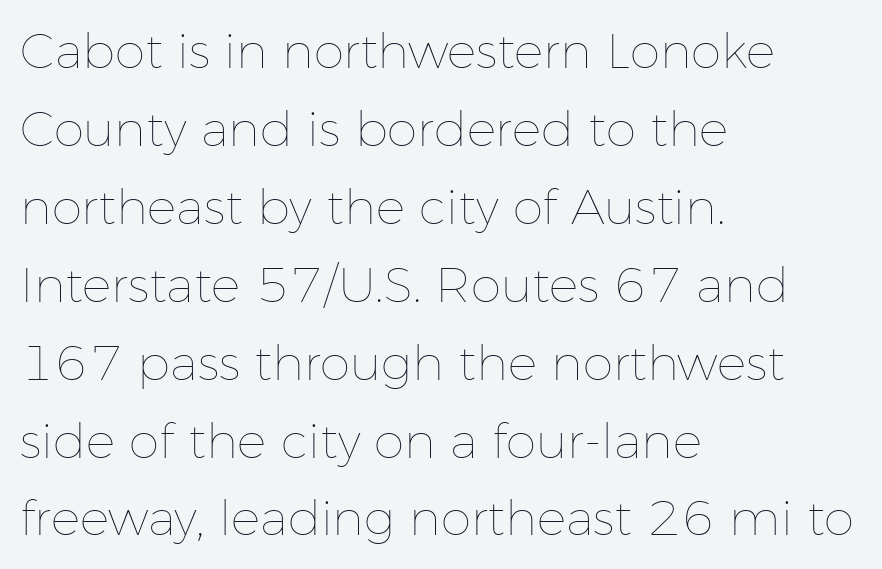
Q: Is the text bold? A: No.
Q: Is the text italic (slanted)? A: No, it is upright.
Q: Is the text underlined? A: No.
Q: How is the paragraph aligned? A: Left-aligned.
Q: Is the spacing between letters normal or unusually wide? A: Normal.
Q: Is the spacing between lines tight, normal or loose? A: Normal.
Q: Width (condensed, normal, or wide)? A: Normal.
Q: Stroke contrast? A: Low.
Q: x-height? A: Medium.
Q: Monospaced? A: No.
